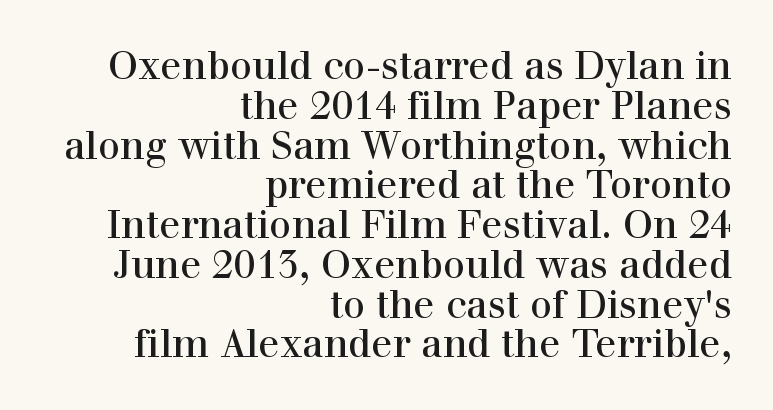
The image shows 39 px serif type, upright; set right-aligned, tight line spacing (1.02x), normal letter spacing, not underlined; a medium x-height.
